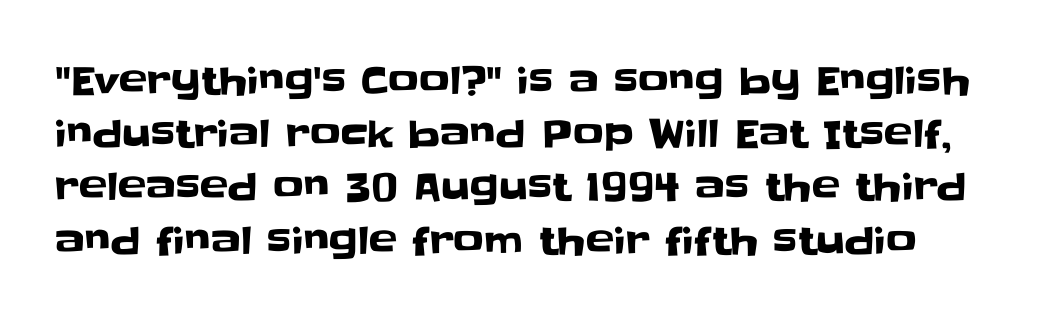
Q: Is the text italic (slanted)? A: No, it is upright.
Q: Is the typeface a serif or a sans-serif typeface? A: Sans-serif.
Q: Is the text underlined? A: No.
Q: Is the spacing between letters normal or unusually wide? A: Normal.
Q: Is the spacing between lines tight, normal or loose? A: Normal.
Q: Width (condensed, normal, or wide)? A: Normal.
Q: Stroke contrast? A: Low.
Q: x-height? A: Large.
Q: Monospaced? A: No.
